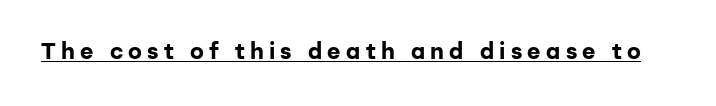
Every stem runs plumb, perpendicular to the baseline. As a designer I'd log this as weight 700, bold. There is plenty of visible air inserted between adjacent glyphs. Underline: present.
